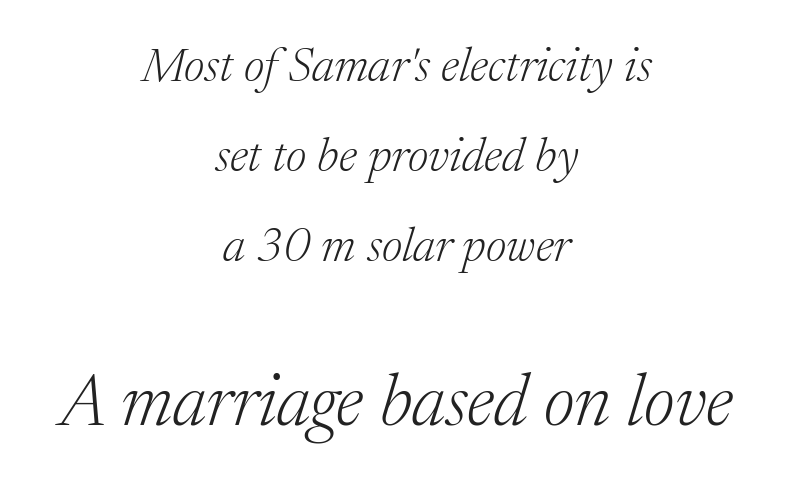
Q: Is the text bold? A: No.
Q: Is the text italic (slanted)? A: Yes, it leans right by about 17 degrees.
Q: Is the typeface a serif or a sans-serif typeface? A: Serif.
Q: Is the text underlined? A: No.
Q: How is the paragraph aligned? A: Centered.
Q: Is the spacing between letters normal or unusually wide? A: Normal.
Q: Which block of text is set in a larger size, the first (top) or the second (bottom)? A: The second (bottom) one.
Q: Width (condensed, normal, or wide)? A: Normal.
Q: Stroke contrast? A: Medium.
Q: x-height? A: Medium.
Q: Monospaced? A: No.
